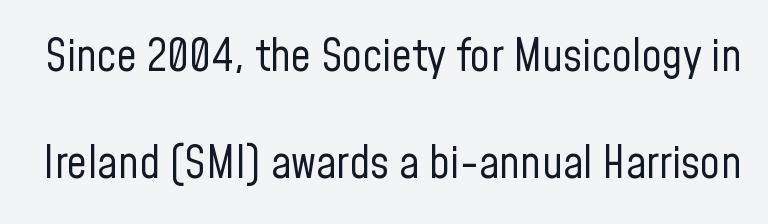
The image shows 45 px regular-weight, condensed sans-serif type, upright; set loose line spacing (2.38x), normal letter spacing, not underlined; low stroke contrast and a medium x-height.
